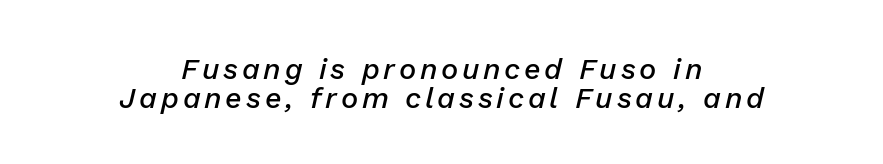
{"italic": "yes", "lean": "right", "slant_degrees": 13, "bold": "semi", "weight": "semibold", "width": "normal", "stroke_contrast": "low", "x_height": "medium", "monospaced": "no", "underline": "no", "align": "center", "line_spacing": "tight", "line_spacing_ratio": 1.0, "glyph_px": 29}
